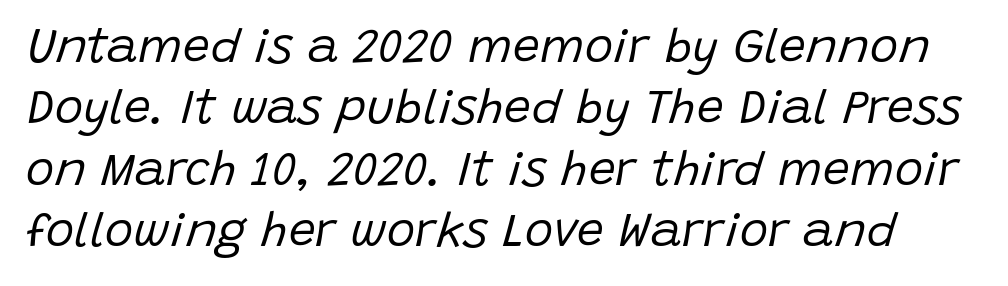
The image shows 48 px regular-weight type, italic (leaning right); set normal line spacing (1.28x), normal letter spacing, not underlined; low stroke contrast and a large x-height.
